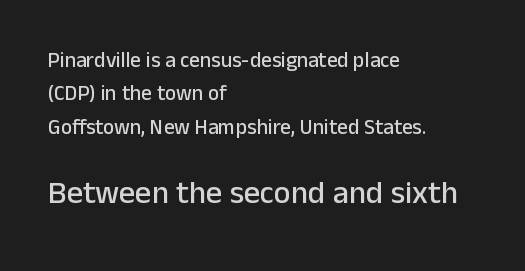
Q: Is the text italic (slanted)? A: No, it is upright.
Q: Is the typeface a serif or a sans-serif typeface? A: Sans-serif.
Q: Is the text underlined? A: No.
Q: How is the paragraph aligned? A: Left-aligned.
Q: Is the spacing between letters normal or unusually wide? A: Normal.
Q: Is the spacing between lines tight, normal or loose? A: Normal.
Q: Which block of text is set in a larger size, the first (top) or the second (bottom)? A: The second (bottom) one.
Q: Width (condensed, normal, or wide)? A: Normal.
Q: Stroke contrast? A: Low.
Q: x-height? A: Medium.
Q: Monospaced? A: No.
